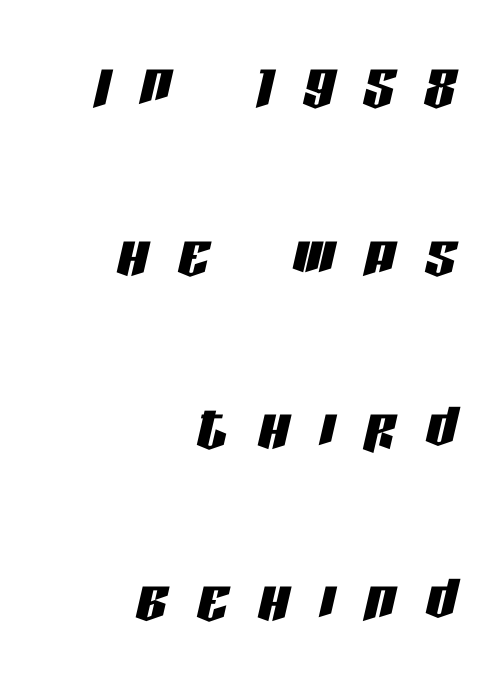
A typesetter would call this proportional, since set widths differ per character. What's the leading like? Stretched, with rows far apart. Alignment: flush right. This sample uses expanded letter spacing, leaving extra air between glyphs.
